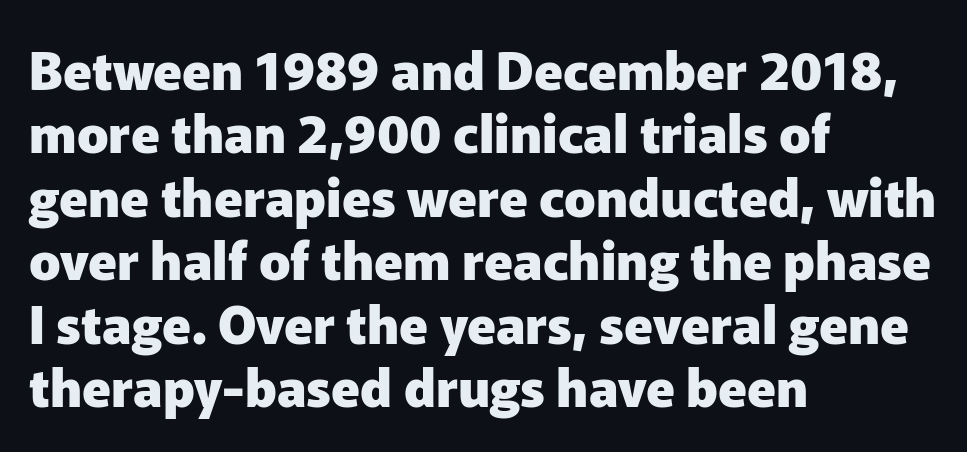
Here the glyphs are tracked normally, forming tight word shapes. Rendered with straight, roman letterforms. Caption: multi-line text, flush left, ragged right. The face used here is a sans, in the tradition of grotesques and geometrics. Each letter keeps its own natural width here, so spacing adapts to shape. The face used here has the dense, thick strokes of a bold.
